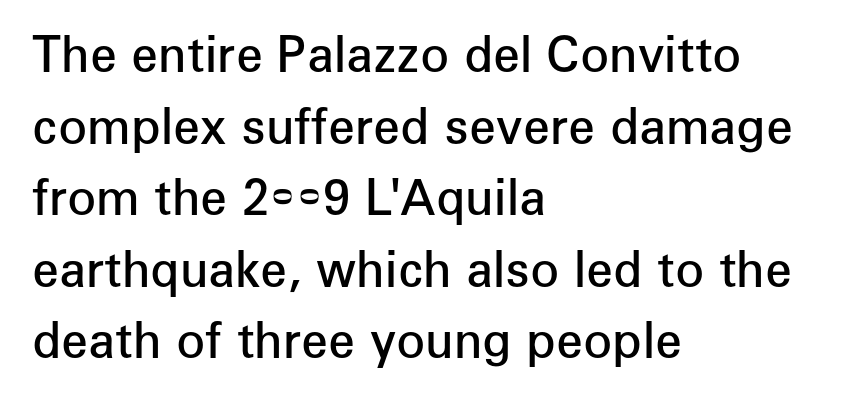
Q: Is the text bold? A: Semi-bold.
Q: Is the text italic (slanted)? A: No, it is upright.
Q: Is the typeface a serif or a sans-serif typeface? A: Sans-serif.
Q: Is the text underlined? A: No.
Q: How is the paragraph aligned? A: Left-aligned.
Q: Is the spacing between letters normal or unusually wide? A: Normal.
Q: Is the spacing between lines tight, normal or loose? A: Normal.
Q: Width (condensed, normal, or wide)? A: Normal.
Q: Stroke contrast? A: Low.
Q: x-height? A: Medium.
Q: Monospaced? A: No.
